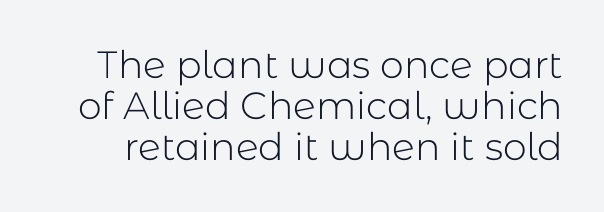
{"serif": "no", "italic": "no", "bold": "no", "weight": "light", "width": "normal", "stroke_contrast": "low", "x_height": "medium", "monospaced": "no", "underline": "no", "line_spacing": "tight", "line_spacing_ratio": 1.08, "letter_spacing": "normal", "letter_spacing_em": 0.0, "glyph_px": 38}
